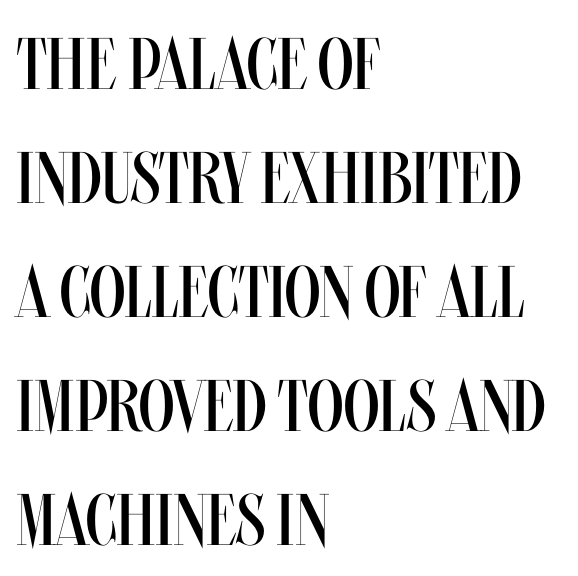
Q: Is the text bold? A: No.
Q: Is the text italic (slanted)? A: No, it is upright.
Q: Is the text underlined? A: No.
Q: How is the paragraph aligned? A: Left-aligned.
Q: Is the spacing between letters normal or unusually wide? A: Normal.
Q: Is the spacing between lines tight, normal or loose? A: Normal.
Q: Width (condensed, normal, or wide)? A: Condensed.
Q: Stroke contrast? A: Medium.
Q: x-height? A: Large.
Q: Monospaced? A: No.
